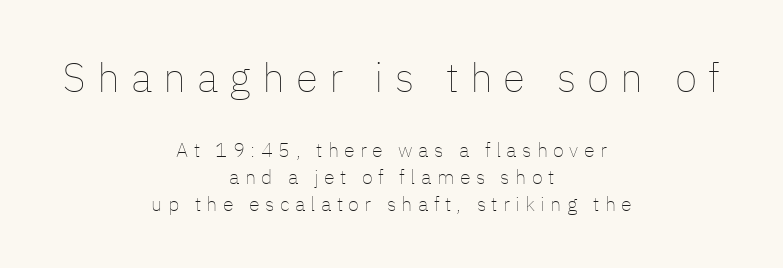
Alignment: centered. These lines sit exactly where default settings would place them. The more generous point size was reserved for the upper chunk. The lettering holds an erect, upright posture throughout.
